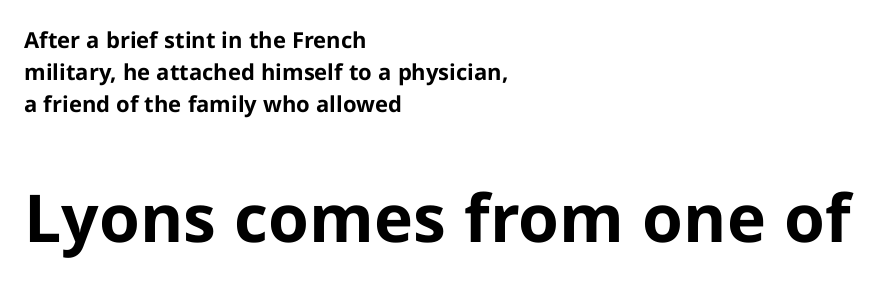
{"serif": "no", "italic": "no", "bold": "yes", "weight": "bold", "width": "normal", "stroke_contrast": "low", "x_height": "medium", "monospaced": "no", "underline": "no", "align": "left", "line_spacing": "normal", "line_spacing_ratio": 1.45, "letter_spacing": "normal", "letter_spacing_em": 0.0, "larger_block": "second", "size_ratio": 3.0, "glyph_px": 66}
